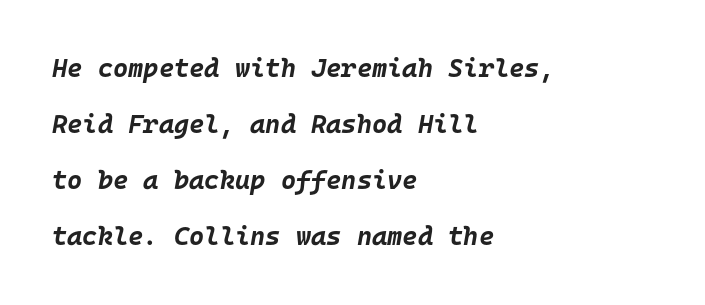
{"italic": "yes", "lean": "right", "slant_degrees": 10, "bold": "yes", "underline": "no", "align": "left", "line_spacing": "loose", "line_spacing_ratio": 2.16, "letter_spacing": "normal", "letter_spacing_em": 0.0, "glyph_px": 26}
